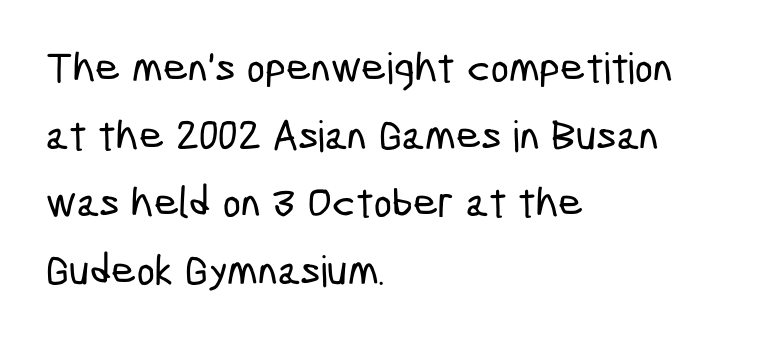
{"serif": "no", "width": "condensed", "stroke_contrast": "low", "x_height": "medium", "monospaced": "no", "underline": "no", "align": "left", "line_spacing": "normal", "line_spacing_ratio": 1.57, "letter_spacing": "normal", "letter_spacing_em": 0.0, "glyph_px": 43}
